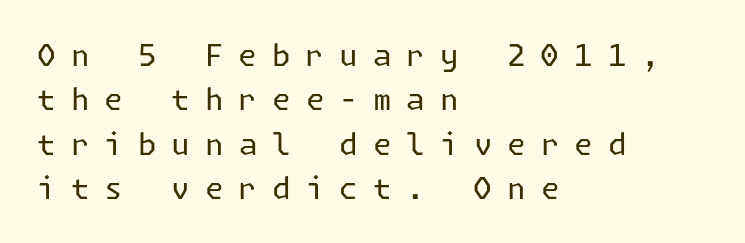
Q: Is the text bold? A: No.
Q: Is the text italic (slanted)? A: No, it is upright.
Q: Is the typeface a serif or a sans-serif typeface? A: Sans-serif.
Q: Is the text underlined? A: No.
Q: How is the paragraph aligned? A: Left-aligned.
Q: Is the spacing between letters normal or unusually wide? A: Unusually wide.
Q: Is the spacing between lines tight, normal or loose? A: Normal.
Q: Width (condensed, normal, or wide)? A: Normal.
Q: Stroke contrast? A: Low.
Q: x-height? A: Medium.
